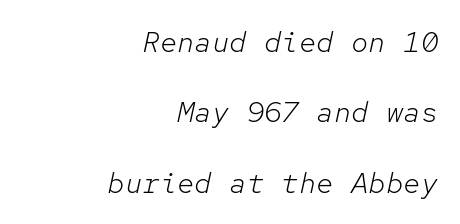
{"italic": "yes", "lean": "right", "slant_degrees": 12, "bold": "no", "weight": "light", "width": "normal", "stroke_contrast": "low", "x_height": "medium", "monospaced": "yes", "underline": "no", "align": "right", "line_spacing": "loose", "line_spacing_ratio": 2.43, "letter_spacing": "normal", "letter_spacing_em": 0.0, "glyph_px": 29}
